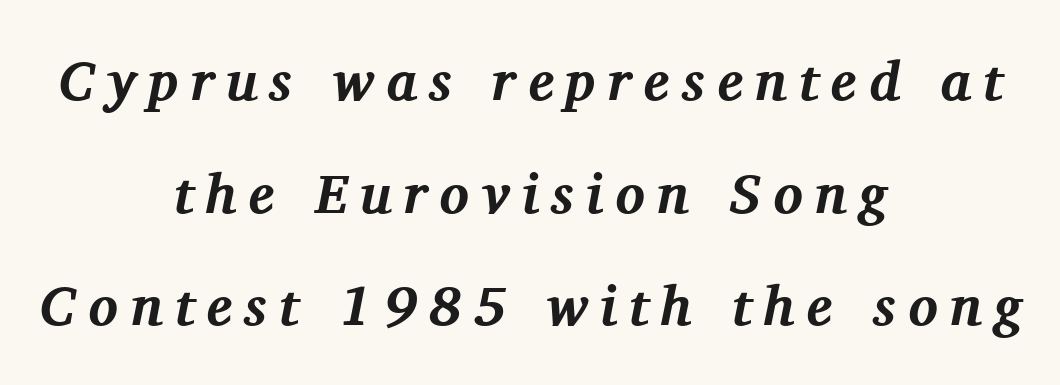
{"serif": "yes", "italic": "yes", "lean": "right", "slant_degrees": 11, "bold": "yes", "weight": "bold", "width": "normal", "stroke_contrast": "medium", "x_height": "medium", "monospaced": "no", "underline": "no", "align": "center", "line_spacing": "loose", "line_spacing_ratio": 2.05, "letter_spacing": "wide", "letter_spacing_em": 0.22, "glyph_px": 55}
